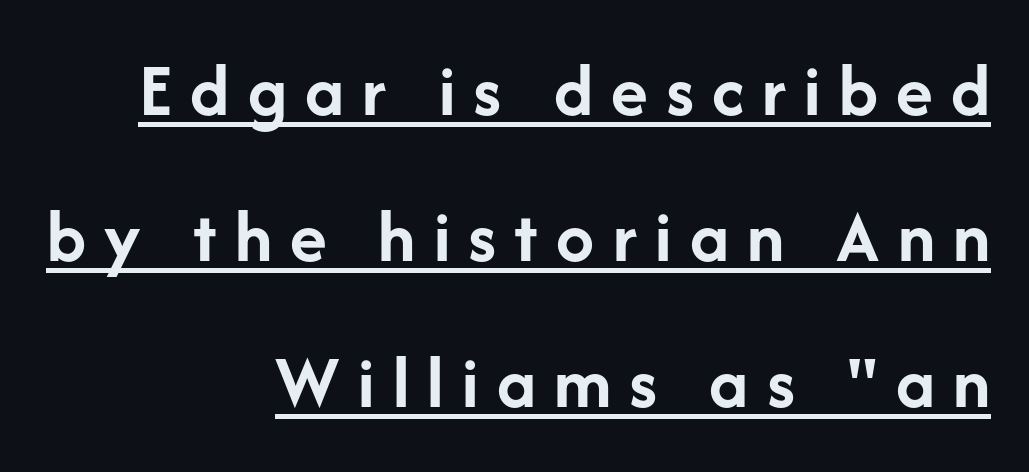
Q: Is the text bold? A: Yes.
Q: Is the text italic (slanted)? A: No, it is upright.
Q: Is the typeface a serif or a sans-serif typeface? A: Sans-serif.
Q: Is the text underlined? A: Yes.
Q: How is the paragraph aligned? A: Right-aligned.
Q: Is the spacing between letters normal or unusually wide? A: Unusually wide.
Q: Is the spacing between lines tight, normal or loose? A: Loose.
Q: Width (condensed, normal, or wide)? A: Normal.
Q: Stroke contrast? A: Low.
Q: x-height? A: Medium.
Q: Monospaced? A: No.
